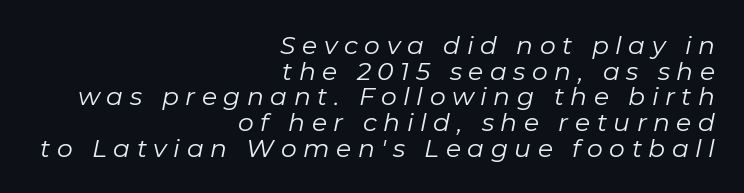
Q: Is the text bold? A: No.
Q: Is the text italic (slanted)? A: Yes, it leans right by about 11 degrees.
Q: Is the text underlined? A: No.
Q: How is the paragraph aligned? A: Right-aligned.
Q: Is the spacing between letters normal or unusually wide? A: Unusually wide.
Q: Is the spacing between lines tight, normal or loose? A: Tight.
